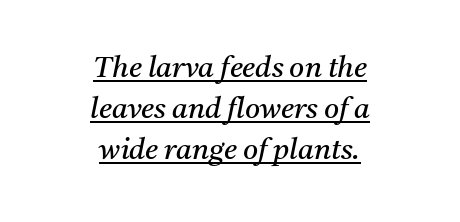
Q: Is the text bold? A: No.
Q: Is the text italic (slanted)? A: Yes, it leans right by about 11 degrees.
Q: Is the typeface a serif or a sans-serif typeface? A: Serif.
Q: Is the text underlined? A: Yes.
Q: How is the paragraph aligned? A: Centered.
Q: Is the spacing between letters normal or unusually wide? A: Normal.
Q: Is the spacing between lines tight, normal or loose? A: Normal.
Q: Width (condensed, normal, or wide)? A: Normal.
Q: Stroke contrast? A: Medium.
Q: x-height? A: Medium.
Q: Monospaced? A: No.
